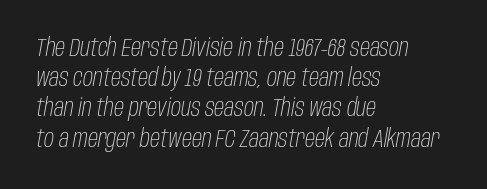
Stems and bowls with no extra thickness — not bold. The whole block is typeset with a tilt. Glance below the letters and you will spot only blank space. Glyph-to-glyph distance matches everyday printed text.
